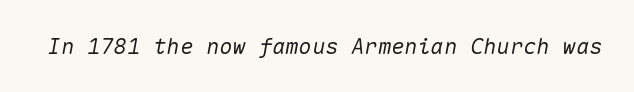
Q: Is the text italic (slanted)? A: Yes, it leans right by about 10 degrees.
Q: Is the text underlined? A: No.
Q: Is the spacing between letters normal or unusually wide? A: Normal.
